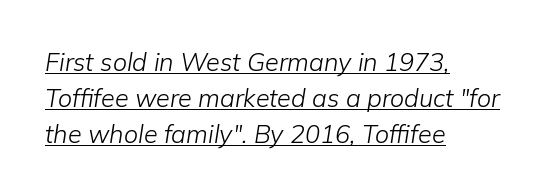
The image shows 25 px text type, italic (leaning right); set left-aligned, normal line spacing (1.45x), normal letter spacing, underlined.
